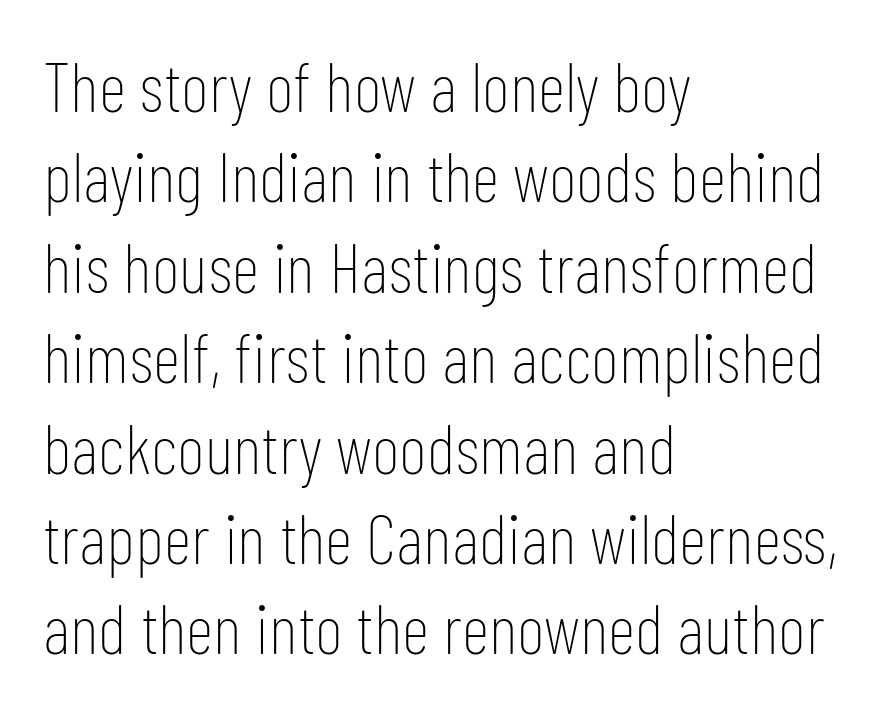
{"serif": "no", "italic": "no", "bold": "no", "weight": "thin", "width": "condensed", "stroke_contrast": "low", "x_height": "medium", "monospaced": "no", "underline": "no", "align": "left", "line_spacing": "normal", "line_spacing_ratio": 1.31, "letter_spacing": "normal", "letter_spacing_em": 0.0, "glyph_px": 69}
